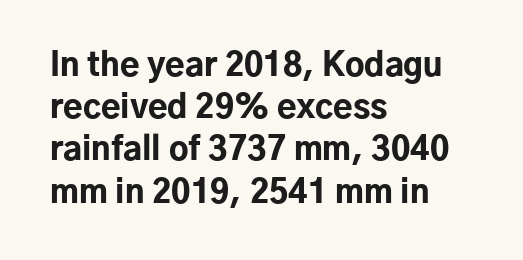
Q: Is the text bold? A: Yes.
Q: Is the text italic (slanted)? A: No, it is upright.
Q: Is the typeface a serif or a sans-serif typeface? A: Sans-serif.
Q: Is the text underlined? A: No.
Q: How is the paragraph aligned? A: Left-aligned.
Q: Is the spacing between letters normal or unusually wide? A: Normal.
Q: Is the spacing between lines tight, normal or loose? A: Normal.
Q: Width (condensed, normal, or wide)? A: Normal.
Q: Stroke contrast? A: Low.
Q: x-height? A: Medium.
Q: Monospaced? A: No.
